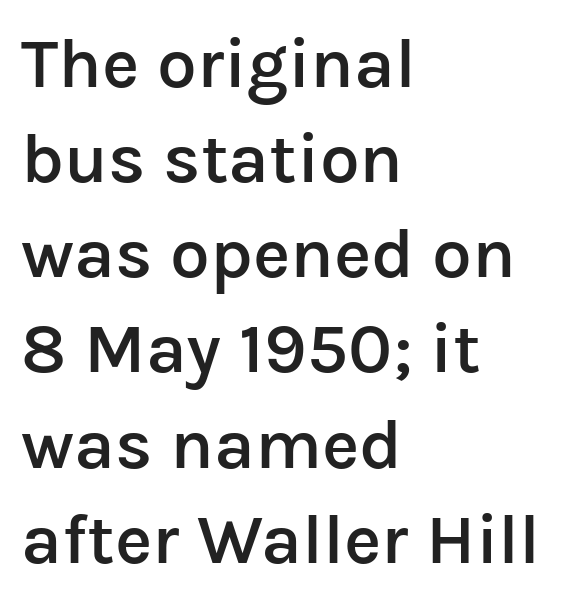
A student would call this left alignment; a typographer would say flush left, rag right. The gap between lines stays unmarked. Do the characters align in a grid? No, the font is proportional. Is this a sans? Yes — the strokes have no serifs.
